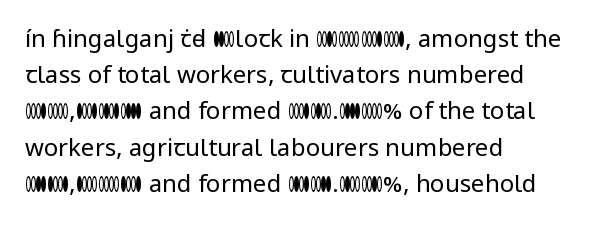
The image shows 24 px text type, upright; set left-aligned, normal line spacing (1.51x), normal letter spacing, not underlined.
